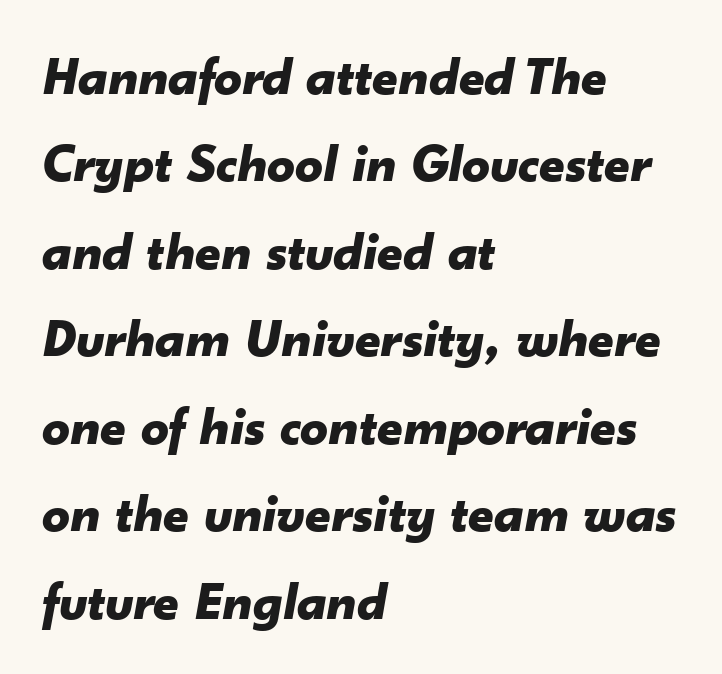
Q: Is the text bold? A: Yes.
Q: Is the text italic (slanted)? A: Yes, it leans right by about 10 degrees.
Q: Is the text underlined? A: No.
Q: How is the paragraph aligned? A: Left-aligned.
Q: Is the spacing between letters normal or unusually wide? A: Normal.
Q: Is the spacing between lines tight, normal or loose? A: Normal.
Q: Width (condensed, normal, or wide)? A: Normal.
Q: Stroke contrast? A: Low.
Q: x-height? A: Small.
Q: Monospaced? A: No.
